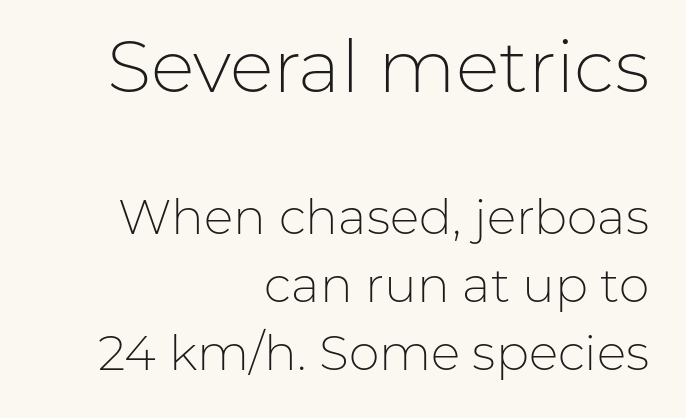
{"serif": "no", "italic": "no", "bold": "no", "weight": "light", "width": "normal", "stroke_contrast": "low", "x_height": "medium", "monospaced": "no", "underline": "no", "align": "right", "line_spacing": "normal", "line_spacing_ratio": 1.39, "letter_spacing": "normal", "letter_spacing_em": 0.0, "larger_block": "first", "size_ratio": 1.49, "glyph_px": 73}
